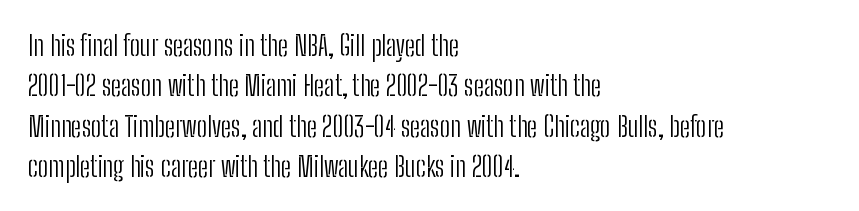
{"serif": "no", "italic": "no", "bold": "no", "weight": "light", "width": "condensed", "stroke_contrast": "low", "x_height": "medium", "monospaced": "no", "underline": "no", "align": "left", "line_spacing": "normal", "line_spacing_ratio": 1.44, "letter_spacing": "normal", "letter_spacing_em": 0.0, "glyph_px": 28}
